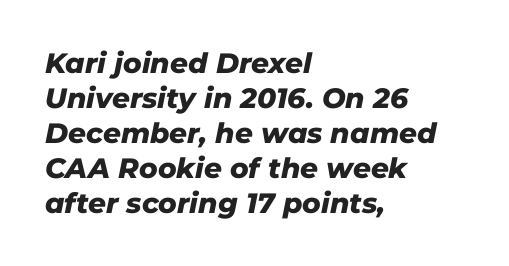
Q: Is the text bold? A: Yes.
Q: Is the text italic (slanted)? A: Yes, it leans right by about 11 degrees.
Q: Is the text underlined? A: No.
Q: How is the paragraph aligned? A: Left-aligned.
Q: Is the spacing between letters normal or unusually wide? A: Normal.
Q: Is the spacing between lines tight, normal or loose? A: Normal.
Q: Width (condensed, normal, or wide)? A: Normal.
Q: Stroke contrast? A: Low.
Q: x-height? A: Medium.
Q: Monospaced? A: No.
